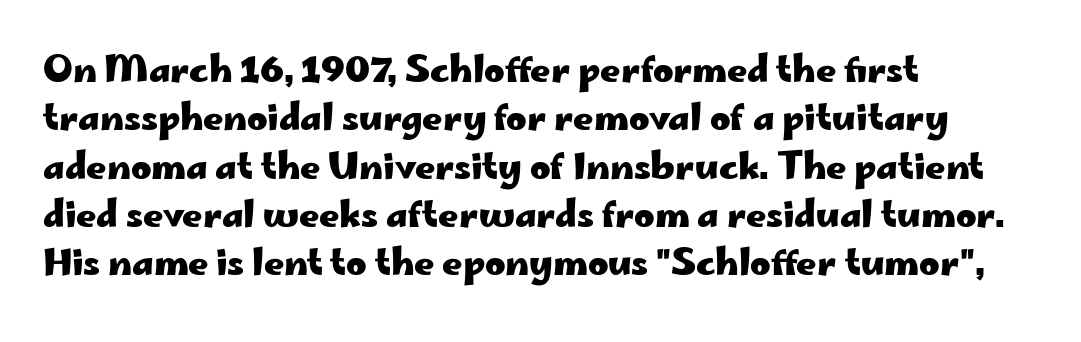
Q: Is the text bold? A: Yes.
Q: Is the text italic (slanted)? A: No, it is upright.
Q: Is the typeface a serif or a sans-serif typeface? A: Sans-serif.
Q: Is the text underlined? A: No.
Q: How is the paragraph aligned? A: Left-aligned.
Q: Is the spacing between letters normal or unusually wide? A: Normal.
Q: Is the spacing between lines tight, normal or loose? A: Normal.
Q: Width (condensed, normal, or wide)? A: Wide.
Q: Stroke contrast? A: Low.
Q: x-height? A: Small.
Q: Monospaced? A: No.
